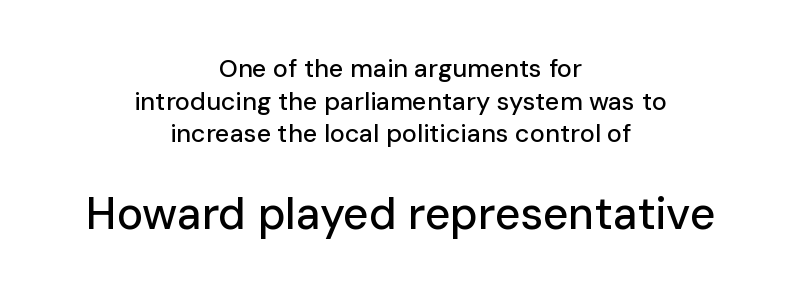
This sample uses a sans-serif face. Compared with typical body copy, the letter spacing here is the same. Glance below the letters and you will spot only blank space. Compared with a flush-left layout, this one balances lines on the center instead. Of the two passages, the one underneath uses the larger point size. A typesetter would call this proportional, since set widths differ per character.
